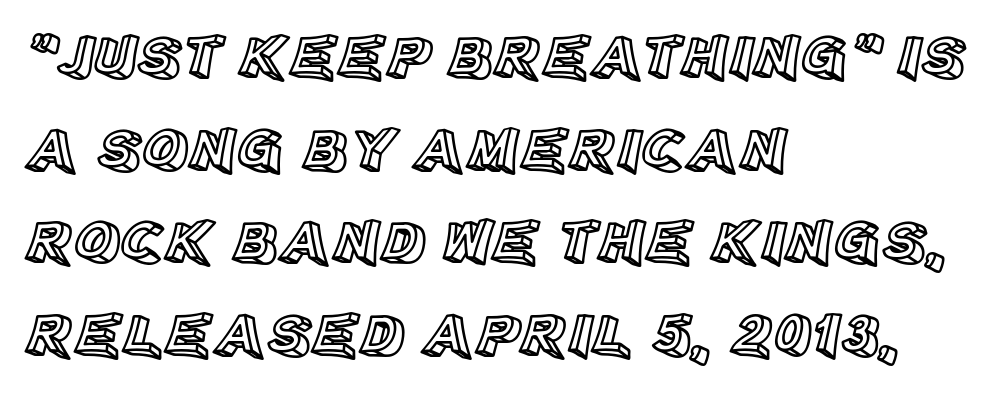
{"width": "normal", "x_height": "large", "monospaced": "no", "underline": "no", "align": "left", "line_spacing": "normal", "line_spacing_ratio": 1.47, "letter_spacing": "normal", "letter_spacing_em": 0.0, "glyph_px": 63}
